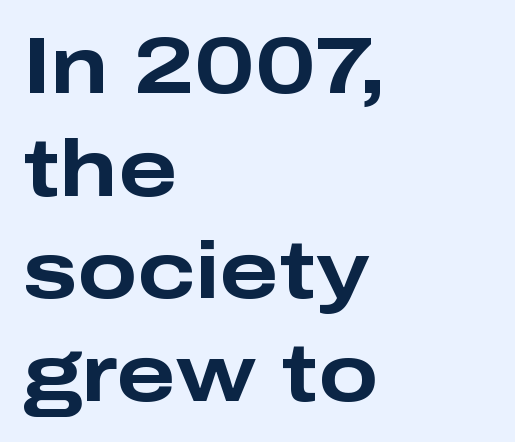
The image shows 79 px bold, wide sans-serif type, upright; set left-aligned, normal line spacing (1.3x), normal letter spacing, not underlined; low stroke contrast and a medium x-height.
